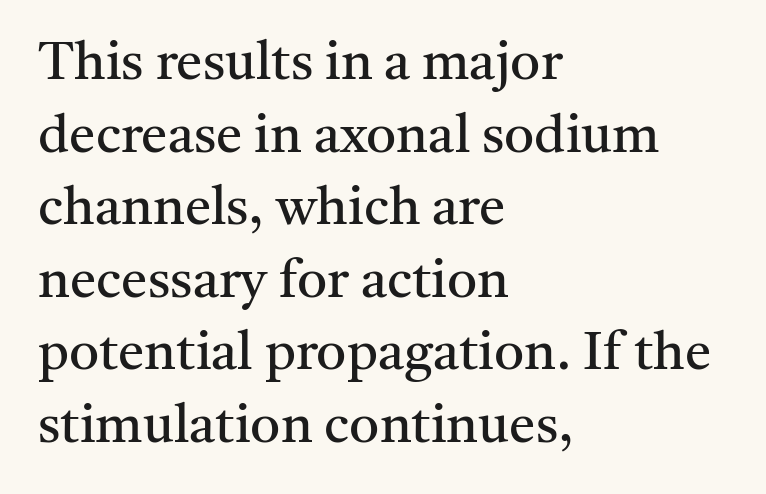
This block has exactly the height ordinary leading produces. Typeset ragged right — the left edge is the straight one. No extra ink here — the face is not bold. The specimen omits any rule beneath the text block's lines.
